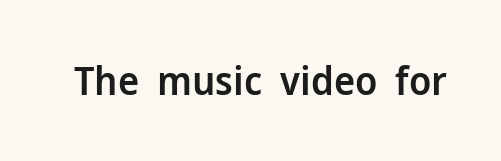
The image shows 40 px semibold sans-serif type, upright; set normal letter spacing, not underlined; low stroke contrast and a medium x-height.
